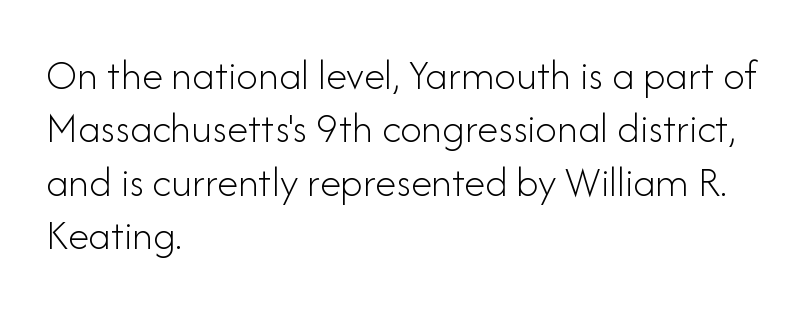
Q: Is the text bold? A: No.
Q: Is the text italic (slanted)? A: No, it is upright.
Q: Is the typeface a serif or a sans-serif typeface? A: Sans-serif.
Q: Is the text underlined? A: No.
Q: How is the paragraph aligned? A: Left-aligned.
Q: Is the spacing between letters normal or unusually wide? A: Normal.
Q: Width (condensed, normal, or wide)? A: Normal.
Q: Stroke contrast? A: Low.
Q: x-height? A: Small.
Q: Monospaced? A: No.
